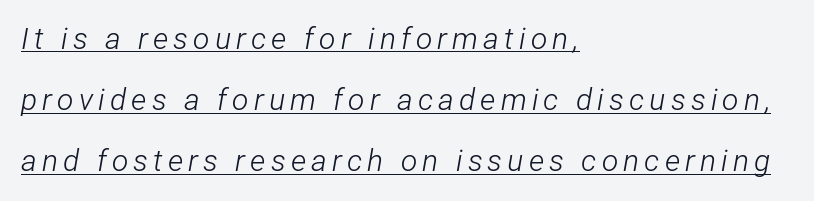
Q: Is the text bold? A: No.
Q: Is the text italic (slanted)? A: Yes, it leans right by about 12 degrees.
Q: Is the text underlined? A: Yes.
Q: How is the paragraph aligned? A: Left-aligned.
Q: Is the spacing between lines tight, normal or loose? A: Loose.
Q: Width (condensed, normal, or wide)? A: Condensed.
Q: Stroke contrast? A: Low.
Q: x-height? A: Medium.
Q: Monospaced? A: No.
